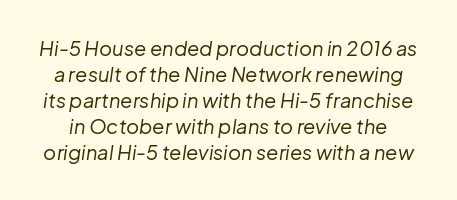
{"italic": "yes", "lean": "right", "slant_degrees": 8, "bold": "no", "underline": "no", "line_spacing": "normal", "line_spacing_ratio": 1.3, "letter_spacing": "normal", "letter_spacing_em": 0.0, "glyph_px": 20}
